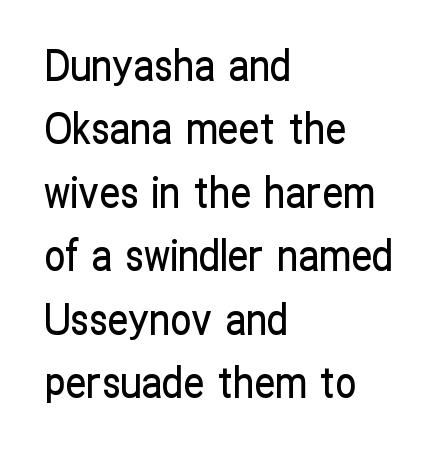
The image shows 42 px condensed sans-serif type, upright; set left-aligned, normal line spacing (1.51x), normal letter spacing, not underlined; low stroke contrast and a medium x-height.
